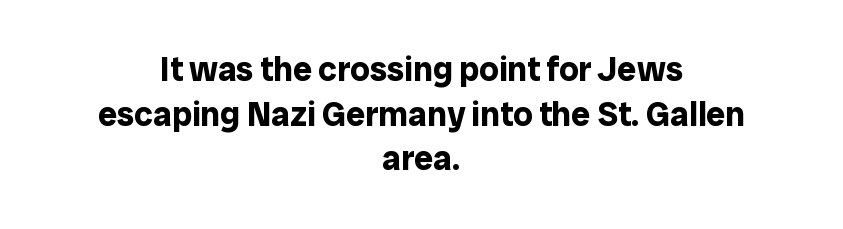
The image shows 34 px bold sans-serif type, upright; set centered, normal line spacing (1.31x), normal letter spacing, not underlined; low stroke contrast and a medium x-height.
